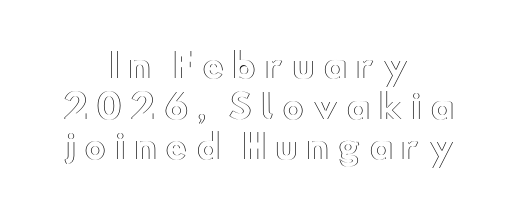
This sample uses an upright cut, with every glyph sitting square on the baseline. The zone under the glyphs is completely vacant. The letters advance in unequal steps, a hallmark of proportional type. The paragraph has two soft edges and a firm central axis. Compared with typical body copy, the letter spacing here is much looser.
